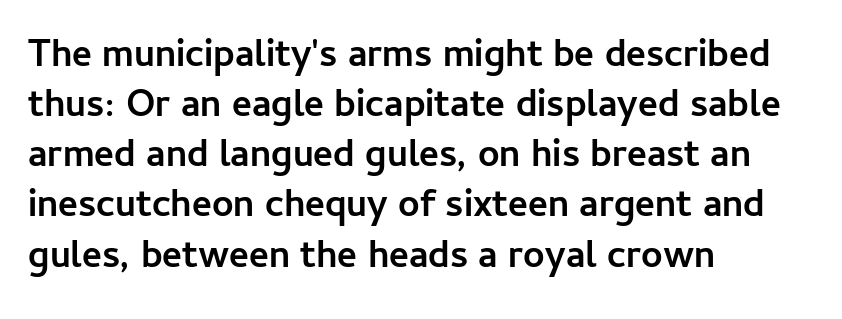
Q: Is the text bold? A: Yes.
Q: Is the text italic (slanted)? A: No, it is upright.
Q: Is the typeface a serif or a sans-serif typeface? A: Sans-serif.
Q: Is the text underlined? A: No.
Q: How is the paragraph aligned? A: Left-aligned.
Q: Is the spacing between letters normal or unusually wide? A: Normal.
Q: Is the spacing between lines tight, normal or loose? A: Normal.
Q: Width (condensed, normal, or wide)? A: Normal.
Q: Stroke contrast? A: Low.
Q: x-height? A: Medium.
Q: Monospaced? A: No.
